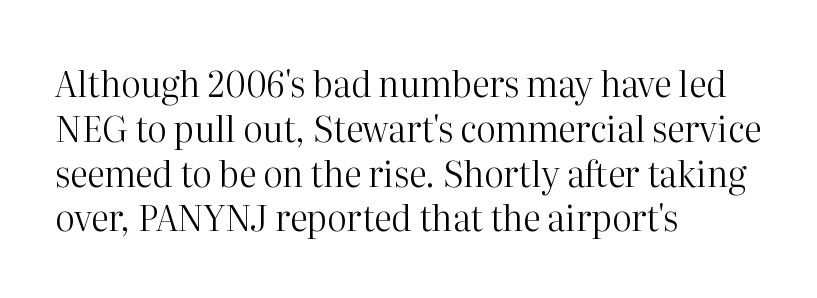
{"serif": "yes", "italic": "no", "bold": "no", "weight": "regular", "width": "normal", "stroke_contrast": "high", "x_height": "medium", "monospaced": "no", "underline": "no", "align": "left", "line_spacing": "normal", "line_spacing_ratio": 1.28, "letter_spacing": "normal", "letter_spacing_em": 0.0, "glyph_px": 35}
